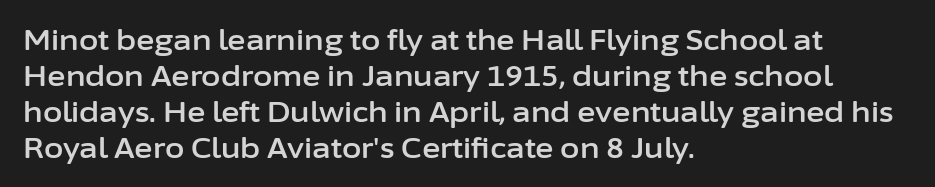
The image shows 28 px sans-serif type, upright; set left-aligned, normal line spacing (1.28x), normal letter spacing, not underlined; low stroke contrast and a medium x-height.
